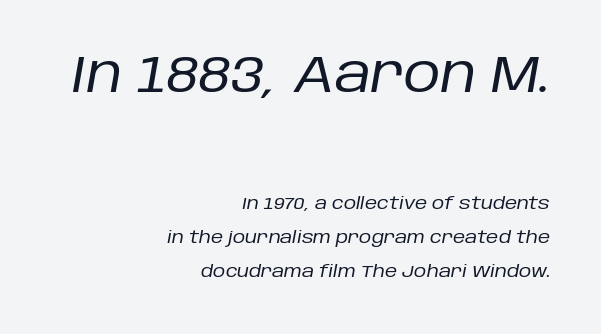
Q: Is the text bold? A: No.
Q: Is the text italic (slanted)? A: Yes, it leans right by about 10 degrees.
Q: Is the text underlined? A: No.
Q: How is the paragraph aligned? A: Right-aligned.
Q: Is the spacing between letters normal or unusually wide? A: Normal.
Q: Is the spacing between lines tight, normal or loose? A: Loose.
Q: Which block of text is set in a larger size, the first (top) or the second (bottom)? A: The first (top) one.
Q: Width (condensed, normal, or wide)? A: Normal.
Q: Stroke contrast? A: Low.
Q: x-height? A: Large.
Q: Monospaced? A: No.
